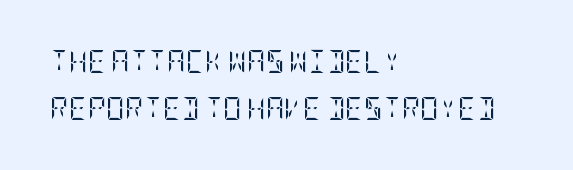
{"italic": "no", "bold": "no", "underline": "no", "align": "left", "line_spacing": "loose", "line_spacing_ratio": 2.04, "letter_spacing": "normal", "letter_spacing_em": 0.0, "glyph_px": 23}
